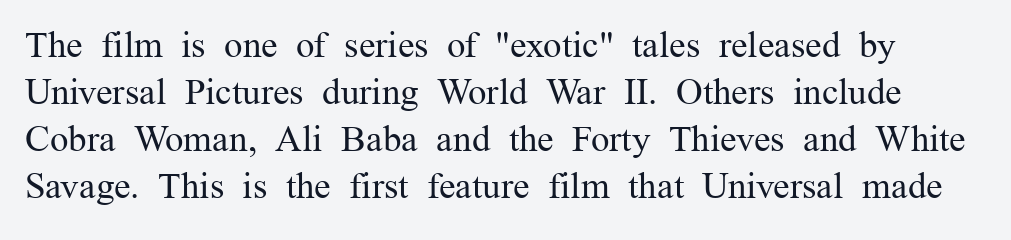
{"serif": "yes", "italic": "no", "bold": "no", "weight": "regular", "width": "normal", "stroke_contrast": "medium", "x_height": "medium", "monospaced": "no", "underline": "no", "line_spacing": "normal", "line_spacing_ratio": 1.27, "letter_spacing": "normal", "letter_spacing_em": 0.0, "glyph_px": 37}
